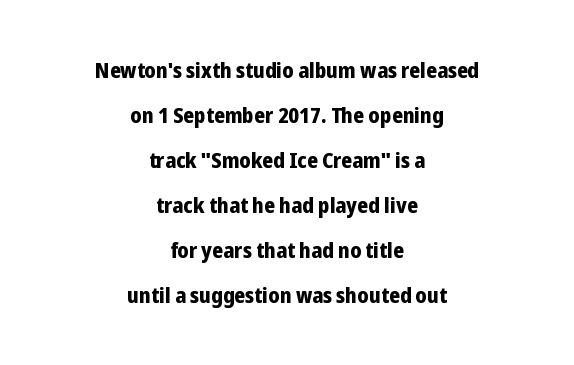
{"italic": "no", "bold": "yes", "underline": "no", "align": "center", "line_spacing": "loose", "line_spacing_ratio": 2.05, "letter_spacing": "normal", "letter_spacing_em": 0.0, "glyph_px": 22}
